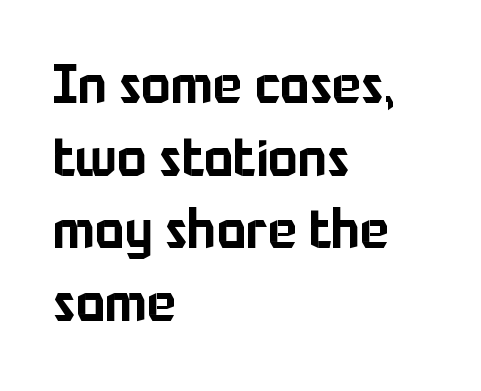
{"serif": "no", "italic": "no", "width": "normal", "stroke_contrast": "low", "x_height": "medium", "monospaced": "no", "underline": "no", "align": "left", "line_spacing": "normal", "line_spacing_ratio": 1.32, "letter_spacing": "normal", "letter_spacing_em": 0.0, "glyph_px": 55}
